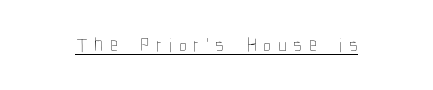
{"italic": "no", "bold": "no", "underline": "yes", "letter_spacing": "wide", "letter_spacing_em": 0.34, "glyph_px": 20}
